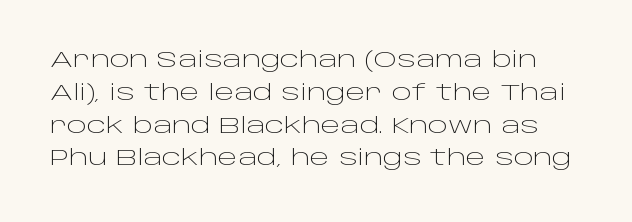
No italicization has been applied; the sample stays upright. Rows of type keep a routine distance in the vertical direction. Bare-footed words on every line. Tracking here is standard; glyphs follow each other at the usual distance. No extra ink here — the face is not bold.
